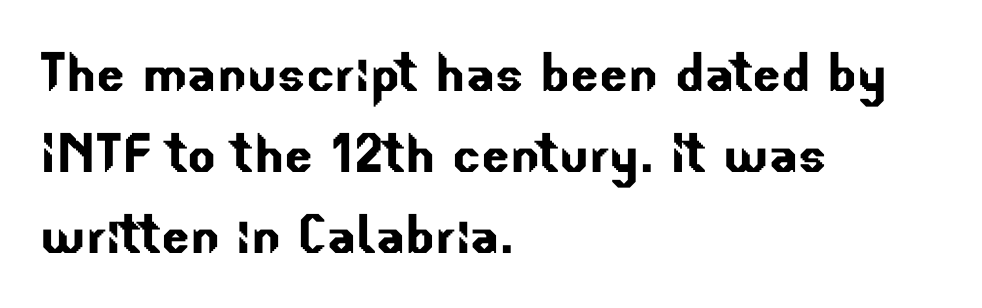
{"serif": "no", "width": "normal", "stroke_contrast": "low", "x_height": "small", "monospaced": "no", "underline": "no", "align": "left", "line_spacing_ratio": 1.21, "letter_spacing": "normal", "letter_spacing_em": 0.0, "glyph_px": 67}
